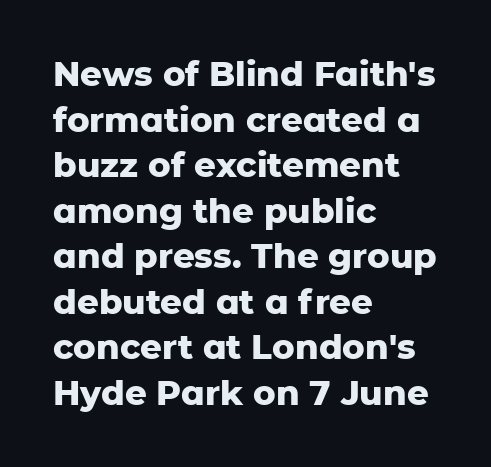
The image shows 34 px heavy sans-serif type, upright; set left-aligned, normal line spacing (1.34x), normal letter spacing, not underlined; low stroke contrast and a medium x-height.
